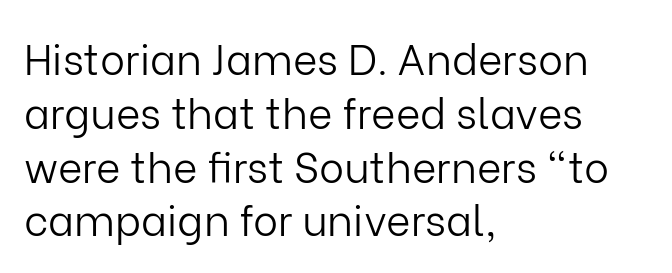
The image shows 42 px light sans-serif type, upright; set left-aligned, normal line spacing (1.28x), normal letter spacing, not underlined; low stroke contrast and a medium x-height.
